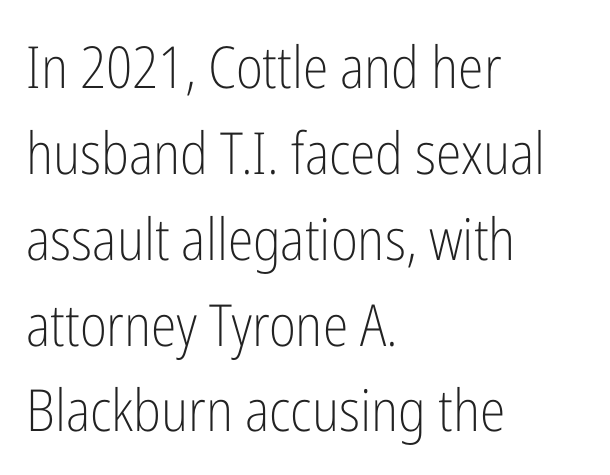
The gap between lines stays unmarked. The letters sit at their default tracking, neither squeezed nor spread. Type style note: lacks serifs. A light-to-regular cut is what we see here. Spacing verdict: proportional, widths tailored to each character. Style check: upright.
